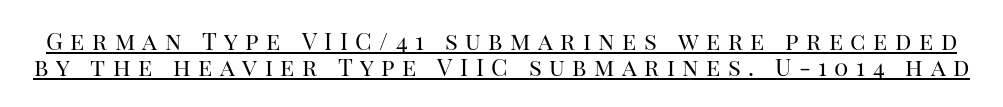
The line-height multiplier appears low, near solid setting. These lines were composed using upright roman letters. Letter spacing: wide. The typesetter has applied underlining to the passage shown. Weight: not bold — regular or lighter.
